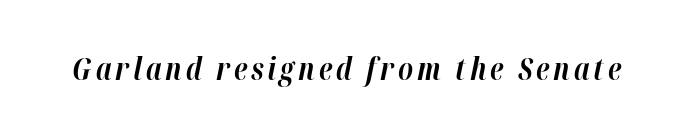
Every character sits at an angle, as italics do. This is heavy type, rendered in bold. You could not count columns in this text — the font is proportionally spaced. Rule under the text: the space is simply empty.
